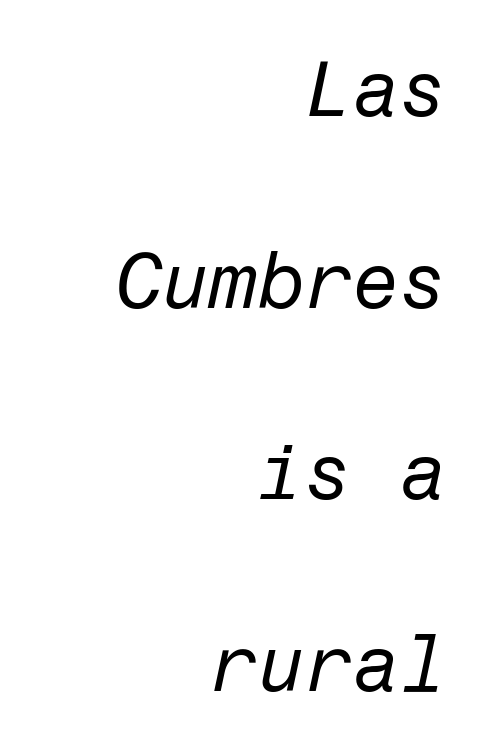
It's the slanting kind of type. A great deal of white space separates one row of letters from the next. Think standard paragraph weight, or any step lighter than that. Words float on clear page, feet unadorned.
